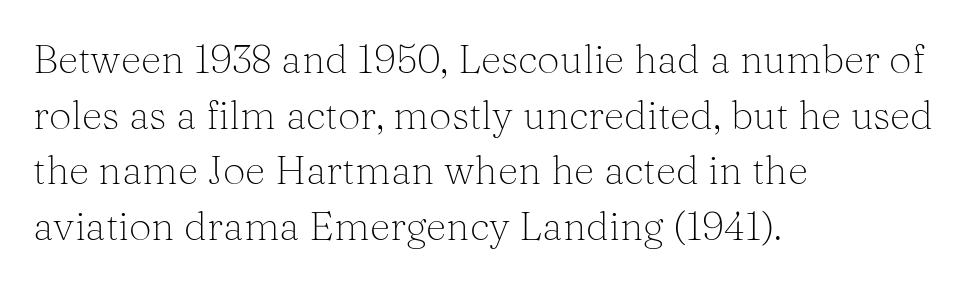
Q: Is the text bold? A: No.
Q: Is the text italic (slanted)? A: No, it is upright.
Q: Is the typeface a serif or a sans-serif typeface? A: Serif.
Q: Is the text underlined? A: No.
Q: How is the paragraph aligned? A: Left-aligned.
Q: Is the spacing between letters normal or unusually wide? A: Normal.
Q: Is the spacing between lines tight, normal or loose? A: Normal.
Q: Width (condensed, normal, or wide)? A: Normal.
Q: Stroke contrast? A: Medium.
Q: x-height? A: Medium.
Q: Monospaced? A: No.
